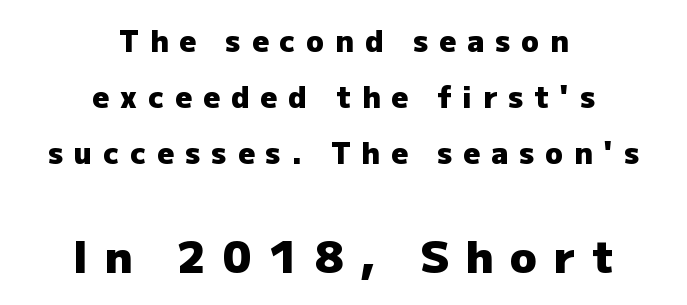
A student would call this center alignment; a typographer would say set centered. The more generous point size was reserved for the lower chunk. Descender tails drop into unmarked territory. This rendering employs a face without finishing strokes, i.e., a sans-serif. Letter spacing: wide.
